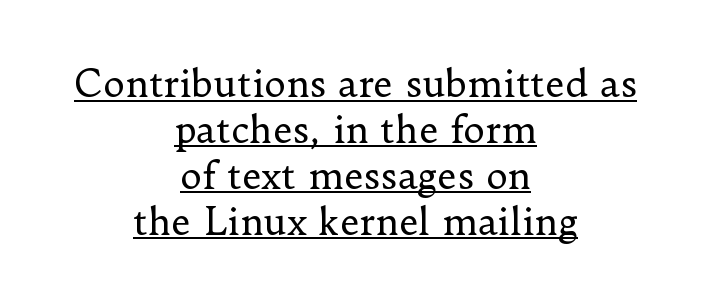
The image shows 37 px regular-weight serif type, upright; set centered, line spacing 1.24x, normal letter spacing, underlined; low stroke contrast and a small x-height.
